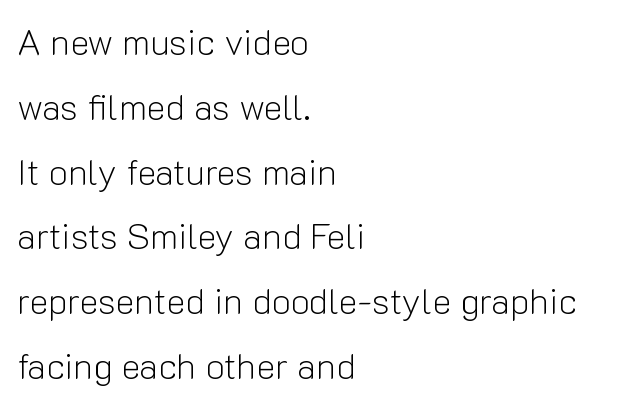
{"serif": "no", "italic": "no", "bold": "no", "weight": "light", "width": "normal", "stroke_contrast": "low", "x_height": "medium", "monospaced": "no", "underline": "no", "align": "left", "line_spacing_ratio": 1.8, "letter_spacing": "normal", "letter_spacing_em": 0.0, "glyph_px": 36}
